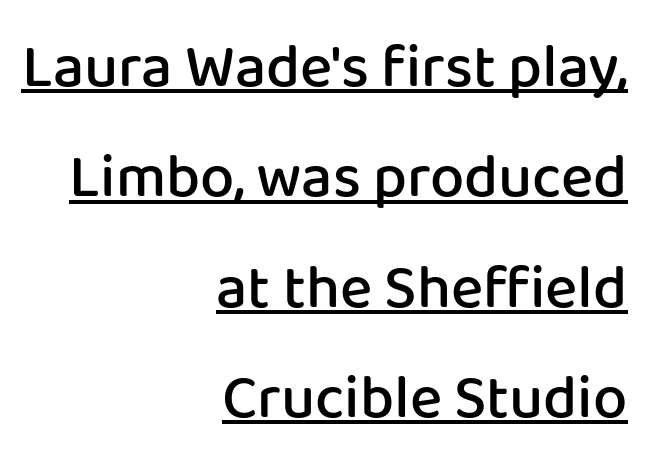
Q: Is the text bold? A: Semi-bold.
Q: Is the text italic (slanted)? A: No, it is upright.
Q: Is the typeface a serif or a sans-serif typeface? A: Sans-serif.
Q: Is the text underlined? A: Yes.
Q: How is the paragraph aligned? A: Right-aligned.
Q: Is the spacing between letters normal or unusually wide? A: Normal.
Q: Width (condensed, normal, or wide)? A: Normal.
Q: Stroke contrast? A: Low.
Q: x-height? A: Medium.
Q: Monospaced? A: No.
